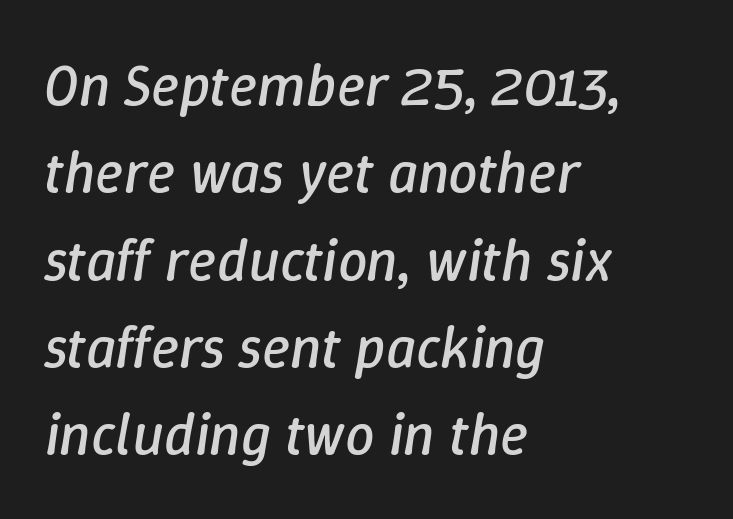
Q: Is the text bold? A: No.
Q: Is the text italic (slanted)? A: Yes, it leans right by about 9 degrees.
Q: Is the text underlined? A: No.
Q: How is the paragraph aligned? A: Left-aligned.
Q: Is the spacing between letters normal or unusually wide? A: Normal.
Q: Is the spacing between lines tight, normal or loose? A: Normal.
Q: Width (condensed, normal, or wide)? A: Normal.
Q: Stroke contrast? A: Low.
Q: x-height? A: Medium.
Q: Monospaced? A: No.
